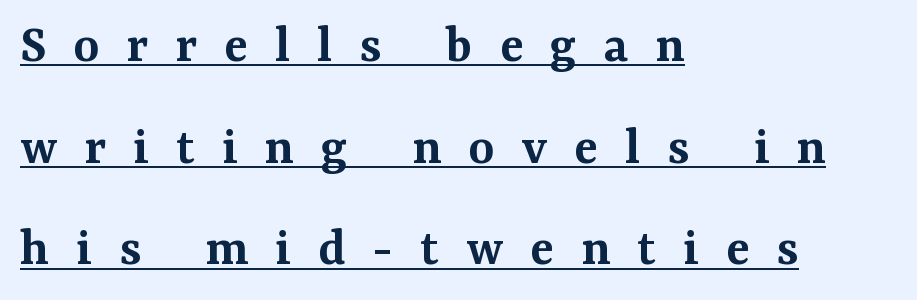
{"serif": "yes", "italic": "no", "bold": "semi", "weight": "semibold", "width": "normal", "stroke_contrast": "medium", "x_height": "medium", "monospaced": "no", "underline": "yes", "align": "left", "line_spacing_ratio": 1.85, "letter_spacing": "wide", "letter_spacing_em": 0.49, "glyph_px": 55}
